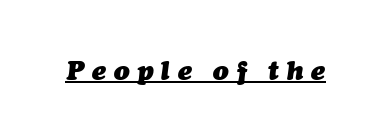
Q: Is the text bold? A: Yes.
Q: Is the text italic (slanted)? A: Yes, it leans right by about 7 degrees.
Q: Is the text underlined? A: Yes.
Q: Is the spacing between letters normal or unusually wide? A: Unusually wide.
